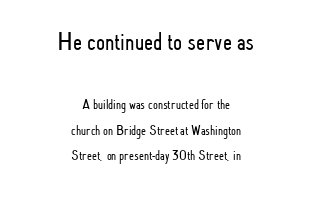
{"italic": "no", "bold": "no", "underline": "no", "align": "center", "line_spacing_ratio": 1.82, "letter_spacing": "normal", "letter_spacing_em": 0.0, "larger_block": "first", "size_ratio": 1.86, "glyph_px": 26}
